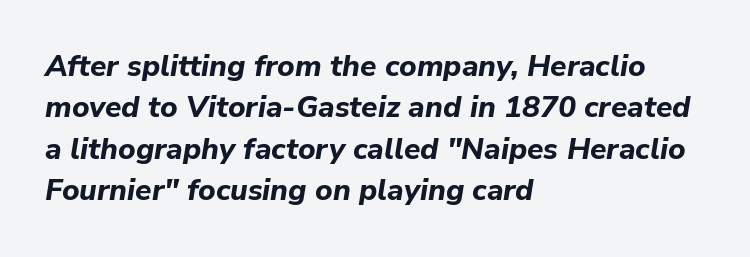
Q: Is the text bold? A: Yes.
Q: Is the text italic (slanted)? A: Yes, it leans right by about 9 degrees.
Q: Is the text underlined? A: No.
Q: How is the paragraph aligned? A: Left-aligned.
Q: Is the spacing between letters normal or unusually wide? A: Normal.
Q: Is the spacing between lines tight, normal or loose? A: Normal.
Q: Width (condensed, normal, or wide)? A: Normal.
Q: Stroke contrast? A: Low.
Q: x-height? A: Medium.
Q: Monospaced? A: No.
